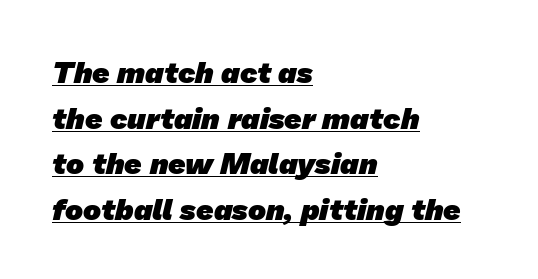
{"serif": "no", "bold": "yes", "weight": "heavy", "width": "normal", "stroke_contrast": "low", "x_height": "medium", "monospaced": "no", "underline": "yes", "align": "left", "line_spacing": "normal", "line_spacing_ratio": 1.52, "letter_spacing": "normal", "letter_spacing_em": 0.0, "glyph_px": 30}
